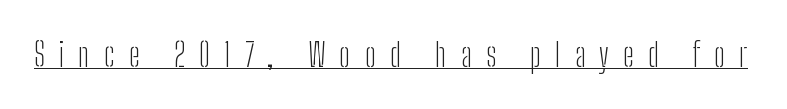
Q: Is the text bold? A: No.
Q: Is the text italic (slanted)? A: No, it is upright.
Q: Is the typeface a serif or a sans-serif typeface? A: Sans-serif.
Q: Is the text underlined? A: Yes.
Q: Is the spacing between letters normal or unusually wide? A: Unusually wide.
Q: Width (condensed, normal, or wide)? A: Condensed.
Q: Stroke contrast? A: Low.
Q: x-height? A: Medium.
Q: Monospaced? A: No.
